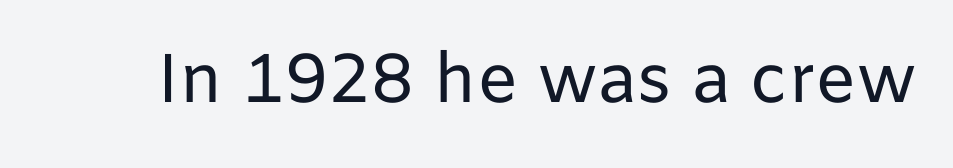
Q: Is the text bold? A: No.
Q: Is the text italic (slanted)? A: No, it is upright.
Q: Is the typeface a serif or a sans-serif typeface? A: Sans-serif.
Q: Is the text underlined? A: No.
Q: Is the spacing between letters normal or unusually wide? A: Normal.
Q: Width (condensed, normal, or wide)? A: Normal.
Q: Stroke contrast? A: Low.
Q: x-height? A: Medium.
Q: Monospaced? A: No.
